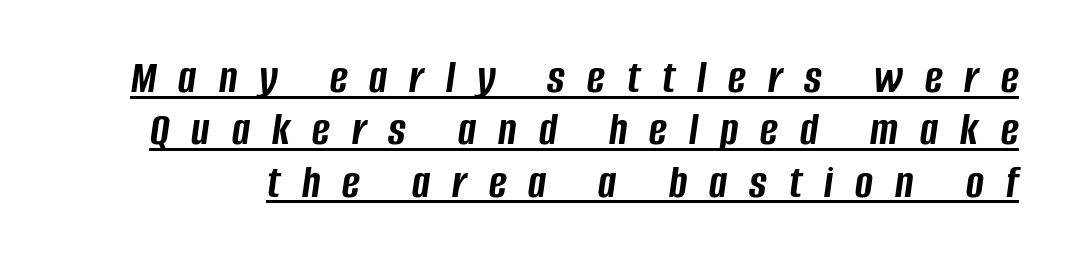
The tracking reads as deliberately expanded to a designer's eye. It's the slanting kind of type. These lines are rendered in a variable-pitch font. The sample's only ornament is a line tracing under the words.
